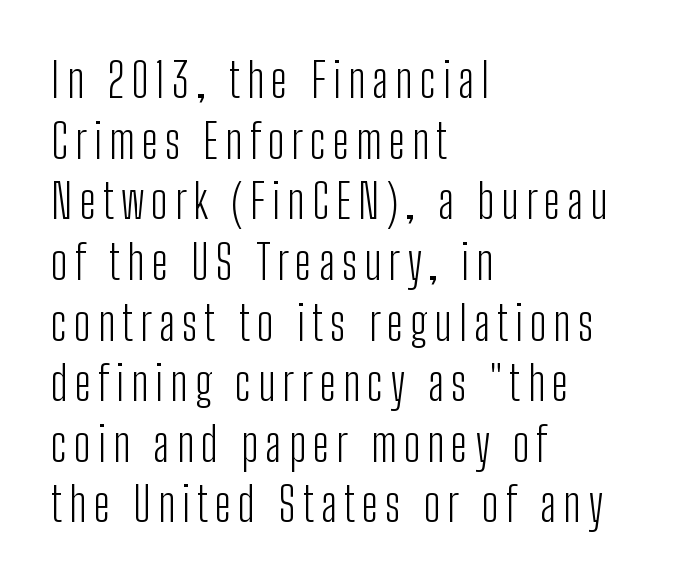
The image shows 47 px light, condensed sans-serif type, upright; set left-aligned, normal line spacing (1.29x), not underlined; low stroke contrast and a medium x-height.
